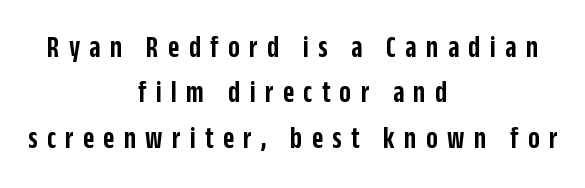
Stroke terminals: plain, sans-serif. Casual observation: everything's sitting right in the middle. Its strokes are somewhat broadened, the hallmark of semibold type. If you measured baseline to baseline, you'd find a middling distance.
